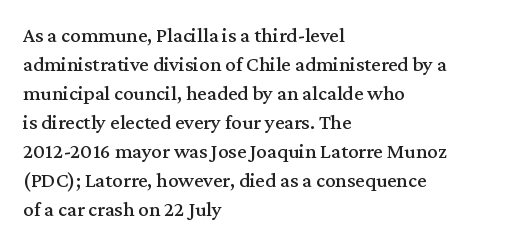
Q: Is the text italic (slanted)? A: No, it is upright.
Q: Is the text underlined? A: No.
Q: How is the paragraph aligned? A: Left-aligned.
Q: Is the spacing between letters normal or unusually wide? A: Normal.
Q: Is the spacing between lines tight, normal or loose? A: Normal.
